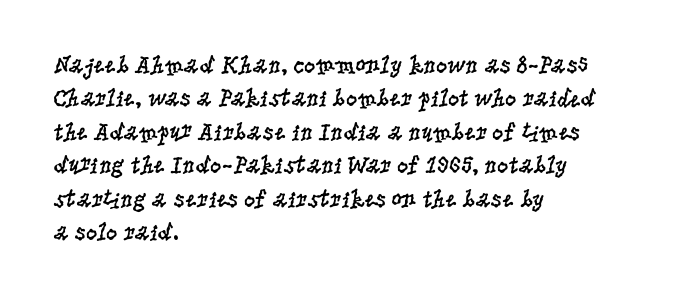
Clear beneath every line of the passage. Compared with typical paragraphs, the rows here are spaced about the same. The letters look calm and open, with moderate or lighter stems. Spacing between characters is what you'd get straight out of the box.
